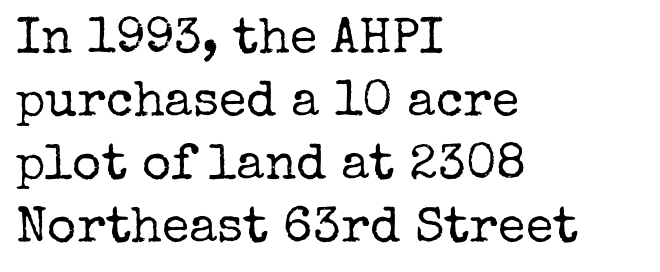
The image shows 50 px regular-weight serif type, upright; set left-aligned, normal line spacing (1.26x), normal letter spacing, not underlined; low stroke contrast and a medium x-height.
